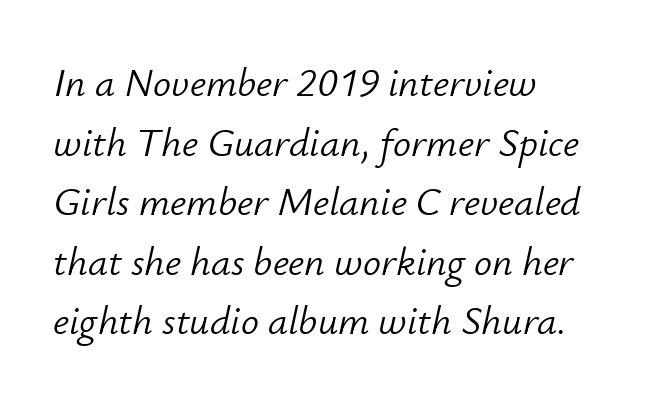
{"italic": "yes", "lean": "right", "slant_degrees": 12, "bold": "no", "weight": "light", "width": "normal", "stroke_contrast": "low", "x_height": "small", "monospaced": "no", "underline": "no", "align": "left", "line_spacing": "normal", "line_spacing_ratio": 1.49, "letter_spacing": "normal", "letter_spacing_em": 0.0, "glyph_px": 40}
